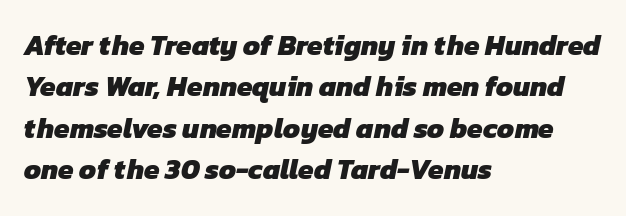
The image shows 28 px heavy sans-serif type; set left-aligned, normal line spacing (1.48x), normal letter spacing, not underlined; low stroke contrast and a medium x-height.
